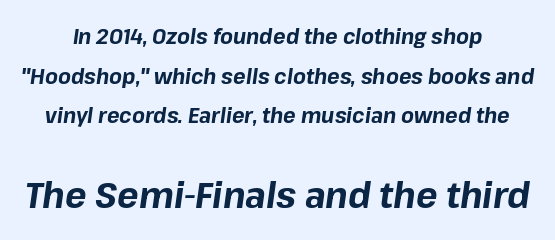
This rendering features lettering with no underline. This is heavy type, rendered in bold. Characters follow at the spacing the type designer built in. When letters slant like this, we call the style italic. A typesetter would call this proportional, since set widths differ per character. Block two is the big one; block one sits smaller above it.
